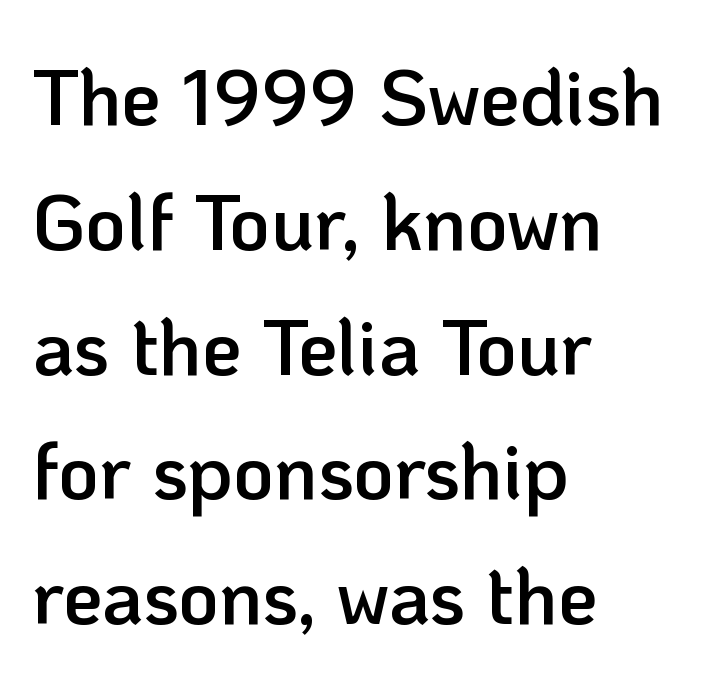
Bare-footed words on every line. In terms of letterform style, serifs are entirely absent. Honestly, the row spacing looks completely unremarkable. Does the copy run flush right? No — it runs flush left.
